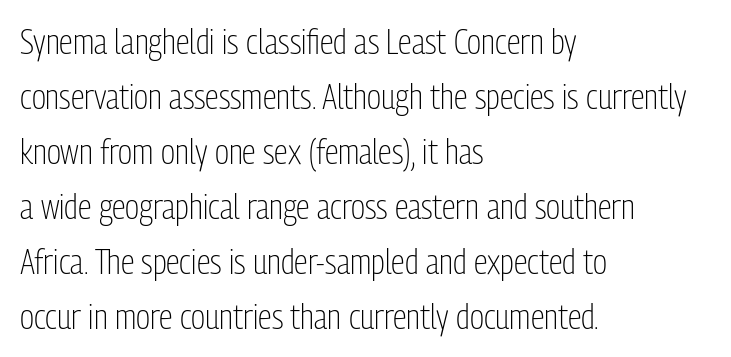
{"serif": "no", "italic": "no", "bold": "no", "weight": "light", "width": "condensed", "stroke_contrast": "low", "x_height": "medium", "monospaced": "no", "underline": "no", "align": "left", "line_spacing": "normal", "line_spacing_ratio": 1.57, "letter_spacing": "normal", "letter_spacing_em": 0.0, "glyph_px": 35}
